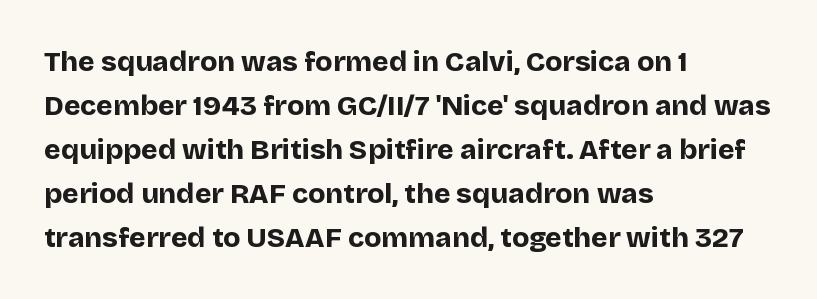
{"serif": "no", "italic": "no", "bold": "yes", "weight": "bold", "width": "normal", "stroke_contrast": "low", "x_height": "large", "monospaced": "no", "underline": "no", "align": "left", "line_spacing": "normal", "line_spacing_ratio": 1.57, "letter_spacing": "normal", "letter_spacing_em": 0.0, "glyph_px": 28}
